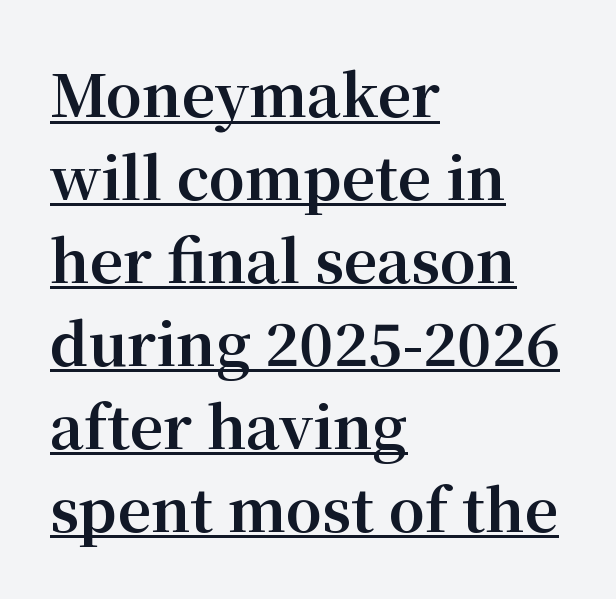
{"serif": "yes", "italic": "no", "bold": "yes", "weight": "bold", "width": "normal", "stroke_contrast": "medium", "x_height": "medium", "monospaced": "no", "underline": "yes", "align": "left", "line_spacing": "normal", "line_spacing_ratio": 1.43, "letter_spacing": "normal", "letter_spacing_em": 0.0, "glyph_px": 58}
